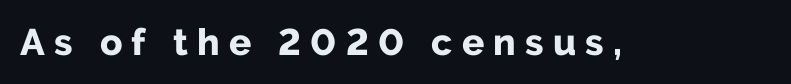
Q: Is the text bold? A: Yes.
Q: Is the text italic (slanted)? A: No, it is upright.
Q: Is the typeface a serif or a sans-serif typeface? A: Sans-serif.
Q: Is the text underlined? A: No.
Q: Is the spacing between letters normal or unusually wide? A: Unusually wide.
Q: Width (condensed, normal, or wide)? A: Normal.
Q: Stroke contrast? A: Low.
Q: x-height? A: Medium.
Q: Monospaced? A: No.
